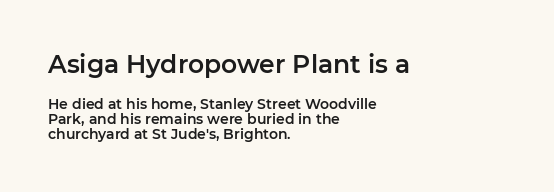
The image shows 25 px text type, upright; set left-aligned, tight line spacing (1.08x), normal letter spacing, not underlined; the first (top) block is 1.79x larger.
